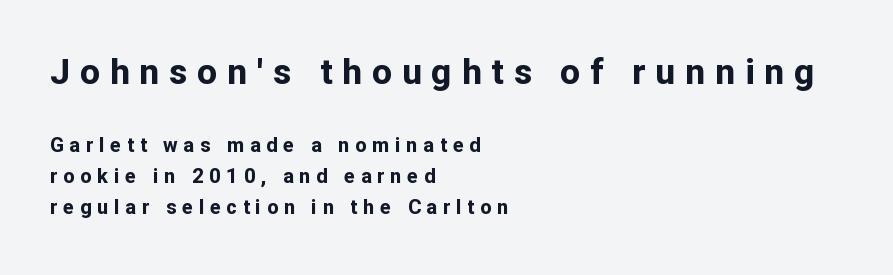
{"serif": "no", "italic": "no", "bold": "yes", "weight": "bold", "width": "normal", "stroke_contrast": "low", "x_height": "medium", "monospaced": "no", "underline": "no", "align": "left", "line_spacing": "normal", "line_spacing_ratio": 1.55, "letter_spacing": "wide", "letter_spacing_em": 0.29, "larger_block": "first", "size_ratio": 1.75, "glyph_px": 35}
